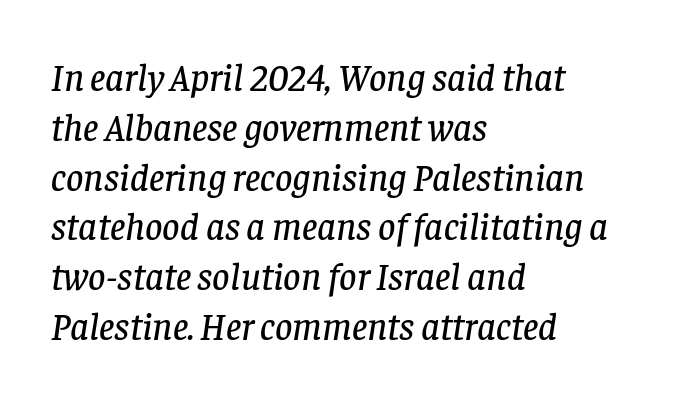
Q: Is the text italic (slanted)? A: Yes, it leans right by about 8 degrees.
Q: Is the typeface a serif or a sans-serif typeface? A: Serif.
Q: Is the text underlined? A: No.
Q: How is the paragraph aligned? A: Left-aligned.
Q: Is the spacing between letters normal or unusually wide? A: Normal.
Q: Is the spacing between lines tight, normal or loose? A: Normal.
Q: Width (condensed, normal, or wide)? A: Normal.
Q: Stroke contrast? A: Low.
Q: x-height? A: Large.
Q: Monospaced? A: No.
